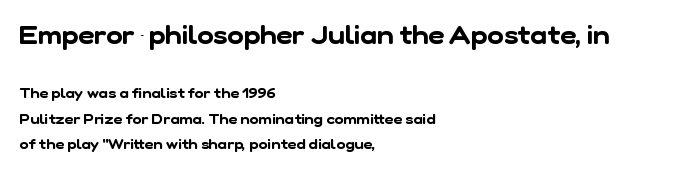
Q: Is the text underlined? A: No.
Q: How is the paragraph aligned? A: Left-aligned.
Q: Is the spacing between letters normal or unusually wide? A: Normal.
Q: Which block of text is set in a larger size, the first (top) or the second (bottom)? A: The first (top) one.
